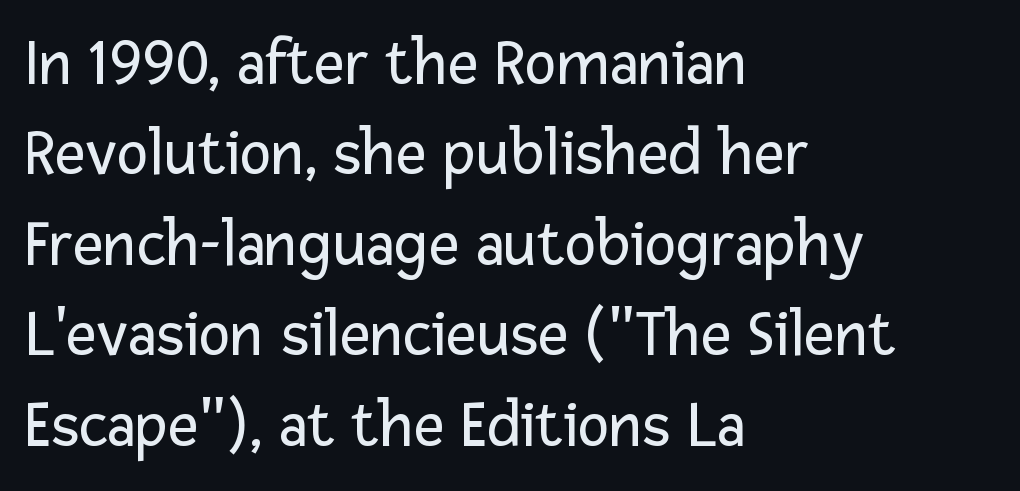
The image shows 67 px regular-weight sans-serif type, upright; set left-aligned, normal line spacing (1.35x), normal letter spacing, not underlined; low stroke contrast and a medium x-height.
